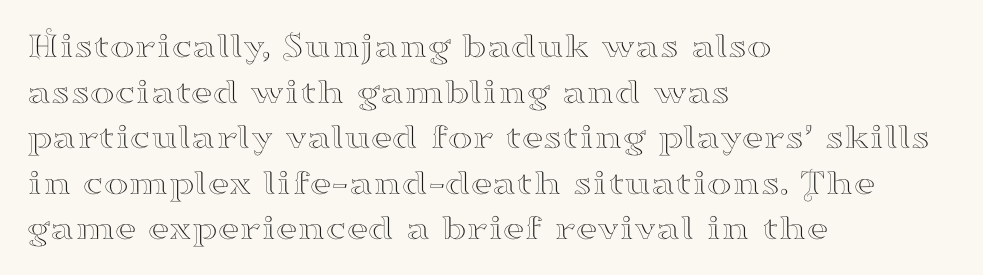
{"serif": "yes", "italic": "no", "width": "wide", "stroke_contrast": "high", "x_height": "small", "monospaced": "no", "underline": "no", "align": "left", "line_spacing_ratio": 1.23, "letter_spacing": "normal", "letter_spacing_em": 0.0, "glyph_px": 37}
